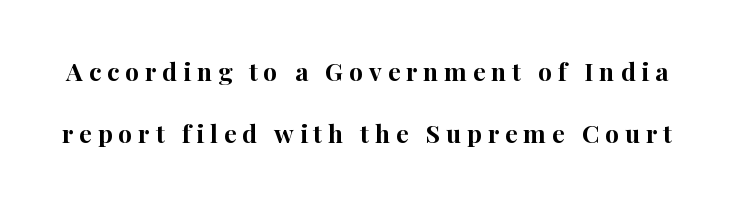
Q: Is the text bold? A: Yes.
Q: Is the text italic (slanted)? A: No, it is upright.
Q: Is the text underlined? A: No.
Q: Is the spacing between letters normal or unusually wide? A: Unusually wide.
Q: Is the spacing between lines tight, normal or loose? A: Loose.
